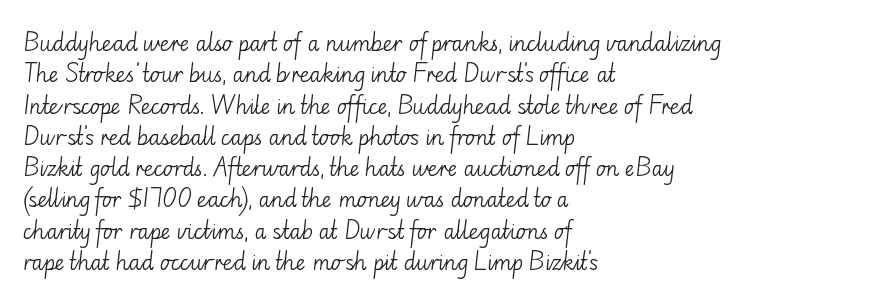
Honestly, the row spacing looks completely unremarkable. These lines keep a tight, regular rhythm from letter to letter. These lines stack with their left ends in a neat column.
